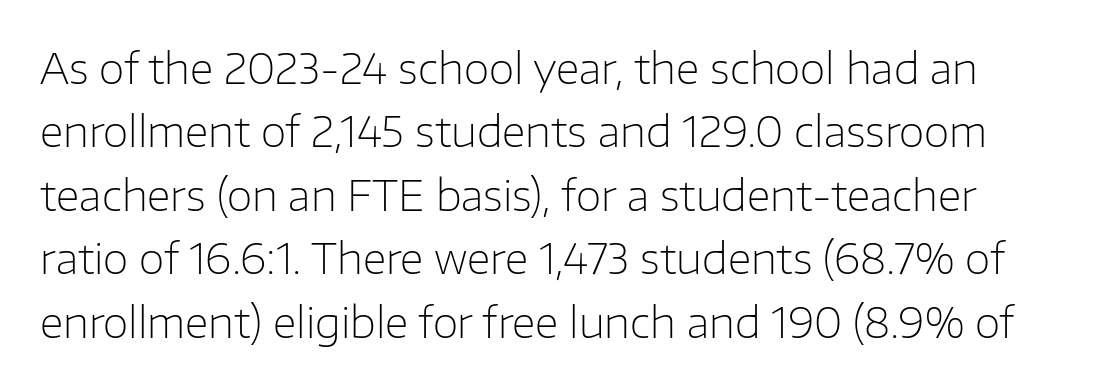
The image shows 42 px light sans-serif type, upright; set normal line spacing (1.51x), normal letter spacing, not underlined; low stroke contrast and a medium x-height.
